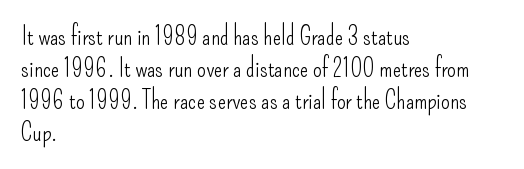
Glance below the letters and you will spot only blank space. The weight tops out at a normal text grade. Teacher's note: observe the even left margin — that is flush-left alignment. Interline gaps are of average width in this sample. In terms of posture, this sample is upright.
